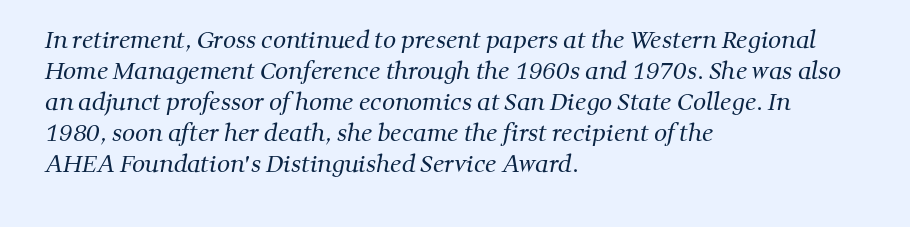
Q: Is the text bold? A: No.
Q: Is the text underlined? A: No.
Q: How is the paragraph aligned? A: Left-aligned.
Q: Is the spacing between letters normal or unusually wide? A: Normal.
Q: Is the spacing between lines tight, normal or loose? A: Normal.
